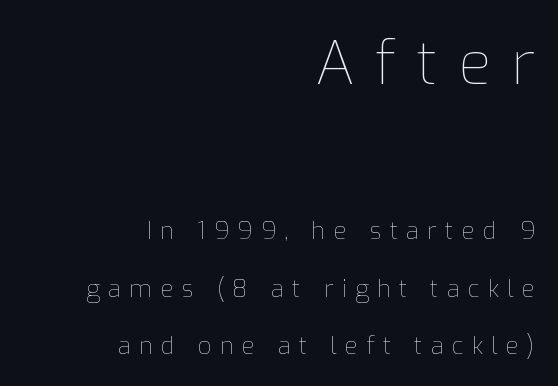
{"italic": "no", "bold": "no", "weight": "thin", "width": "normal", "stroke_contrast": "low", "x_height": "medium", "monospaced": "no", "underline": "no", "align": "right", "line_spacing": "loose", "line_spacing_ratio": 2.39, "letter_spacing": "wide", "letter_spacing_em": 0.34, "larger_block": "first", "size_ratio": 2.5, "glyph_px": 60}
